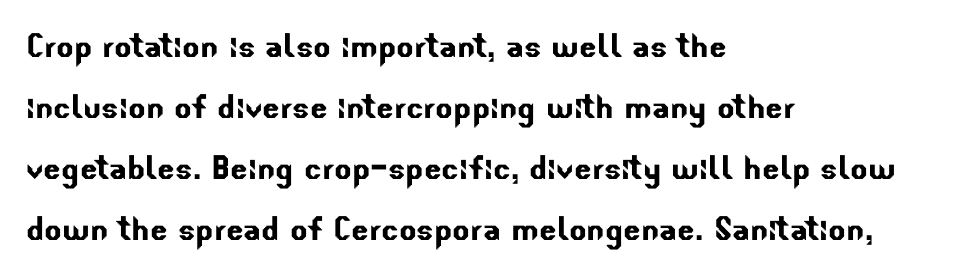
All the whitespace from short lines collects on the right. Descenders hang freely into open space. Tracking here is standard; glyphs follow each other at the usual distance. Each letter's strokes conclude bluntly, with no projecting serifs. Do the characters align in a grid? No, the font is proportional. Evenly set lines give the paragraph a standard silhouette.
